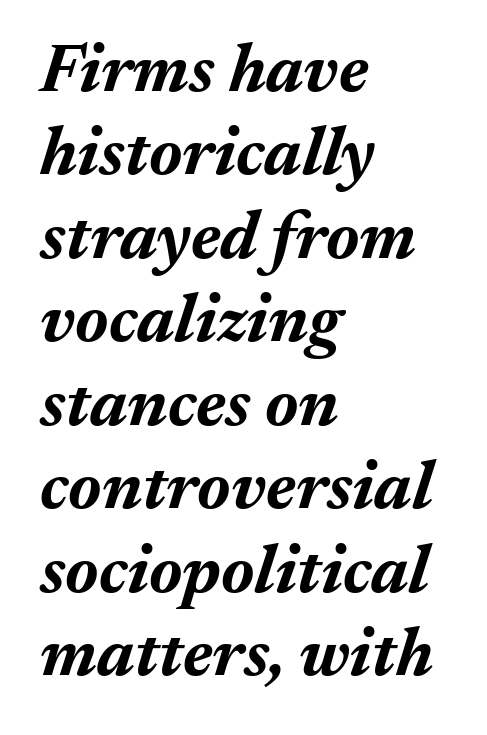
The image shows 69 px bold type, italic (leaning right); set left-aligned, line spacing 1.21x, normal letter spacing, not underlined; medium stroke contrast and a medium x-height.
